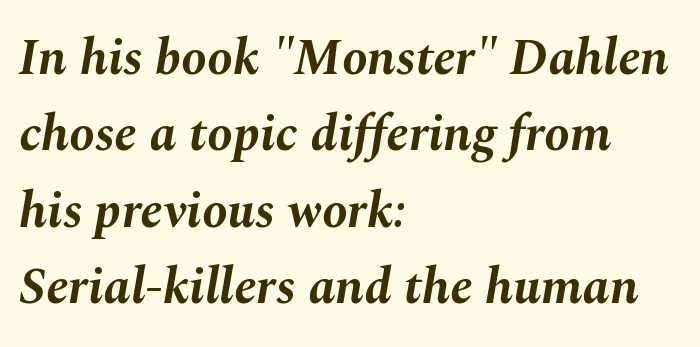
{"italic": "yes", "lean": "right", "slant_degrees": 10, "bold": "yes", "weight": "bold", "width": "normal", "stroke_contrast": "medium", "x_height": "medium", "monospaced": "no", "underline": "no", "align": "left", "line_spacing": "normal", "line_spacing_ratio": 1.5, "letter_spacing": "normal", "letter_spacing_em": 0.0, "glyph_px": 51}
